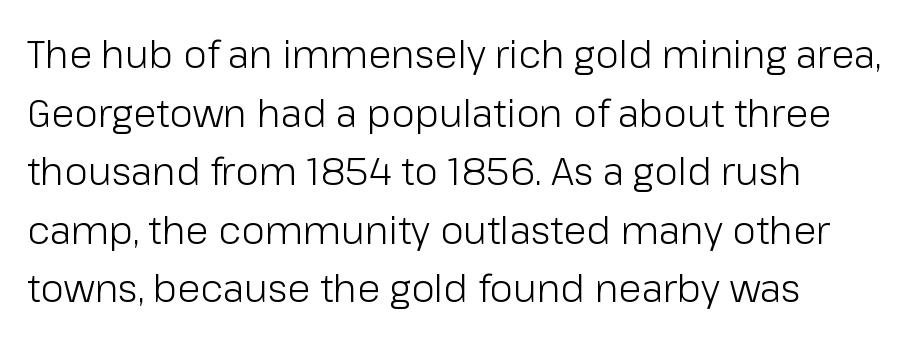
Q: Is the text bold? A: No.
Q: Is the text italic (slanted)? A: No, it is upright.
Q: Is the typeface a serif or a sans-serif typeface? A: Sans-serif.
Q: Is the text underlined? A: No.
Q: How is the paragraph aligned? A: Left-aligned.
Q: Is the spacing between letters normal or unusually wide? A: Normal.
Q: Is the spacing between lines tight, normal or loose? A: Normal.
Q: Width (condensed, normal, or wide)? A: Normal.
Q: Stroke contrast? A: Low.
Q: x-height? A: Medium.
Q: Monospaced? A: No.
